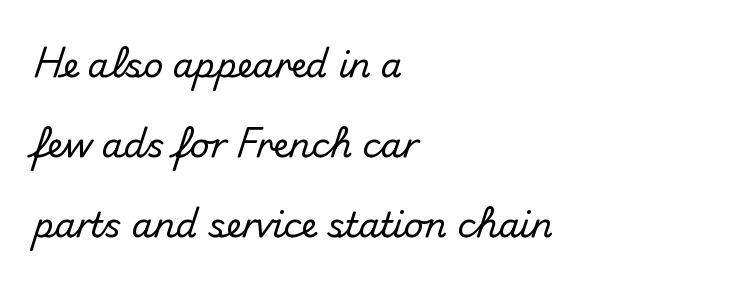
{"serif": "no", "width": "normal", "stroke_contrast": "medium", "x_height": "small", "monospaced": "no", "underline": "no", "align": "left", "line_spacing": "loose", "line_spacing_ratio": 2.36, "letter_spacing": "normal", "letter_spacing_em": 0.0, "glyph_px": 34}
